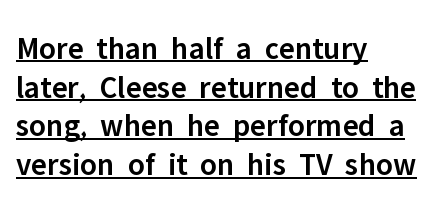
The image shows 32 px semibold sans-serif type, upright; set left-aligned, line spacing 1.21x, normal letter spacing, underlined; low stroke contrast and a medium x-height.
